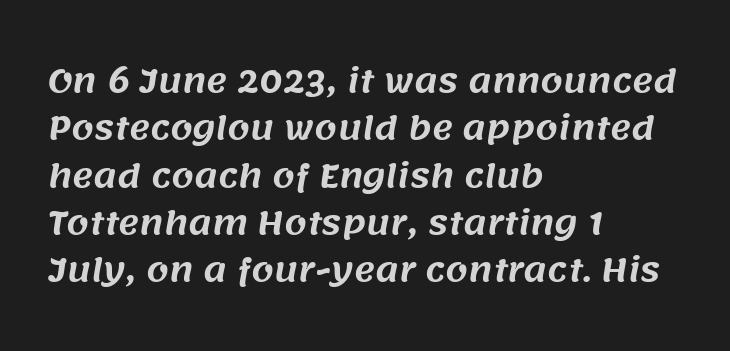
The image shows 32 px sans-serif type; set left-aligned, normal line spacing (1.48x), normal letter spacing, not underlined; medium stroke contrast and a large x-height.
